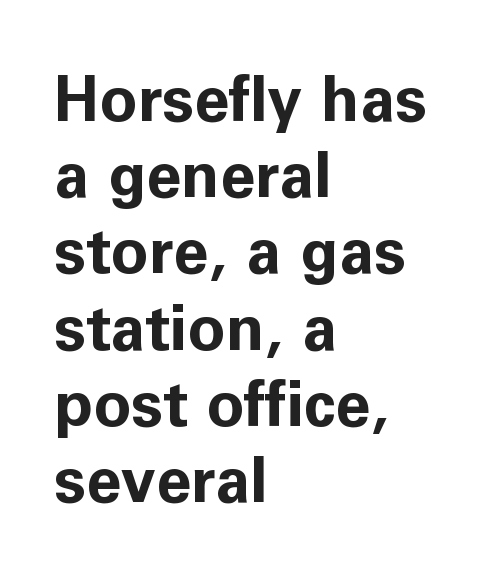
{"serif": "no", "italic": "no", "bold": "yes", "weight": "bold", "width": "normal", "stroke_contrast": "low", "x_height": "medium", "monospaced": "no", "underline": "no", "align": "left", "line_spacing_ratio": 1.21, "letter_spacing": "normal", "letter_spacing_em": 0.0, "glyph_px": 63}
